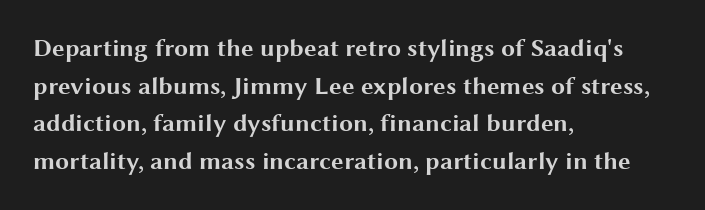
Students, note that the glyphs here touch the page at normal intervals. The vertical gap from one line to the next is medium. The lettering stays uniformly vertical, giving the passage a roman look. The lines are quadded left. Heft: maximum for text — a bold. Type without underlining.
